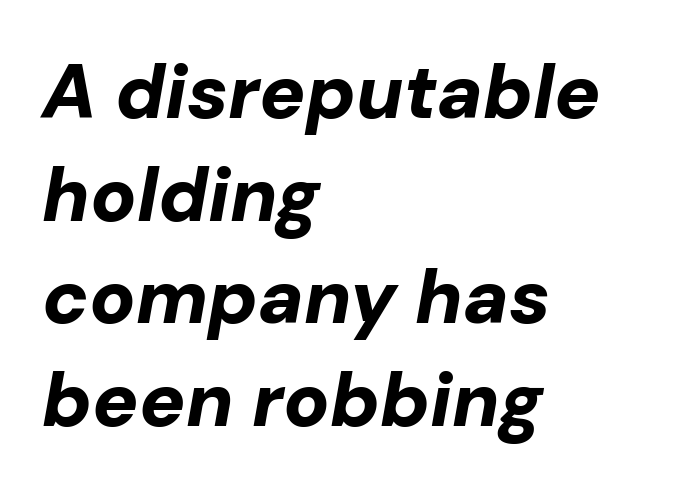
Does the leading feel generous? No, just average. Notice how the passage keeps a crisp vertical edge on the left only. Beneath every word, the page is bare. Note the varied advance widths — an 'i' is clearly narrower than an 'm'.
